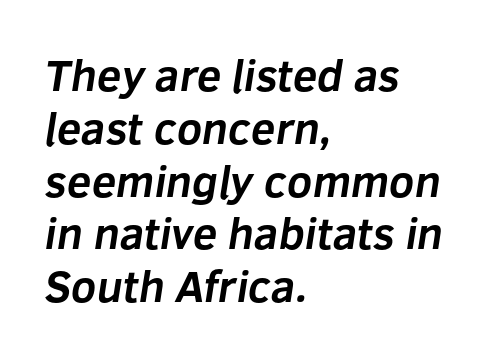
{"serif": "no", "bold": "yes", "weight": "bold", "width": "normal", "stroke_contrast": "low", "x_height": "medium", "monospaced": "no", "underline": "no", "align": "left", "line_spacing_ratio": 1.2, "letter_spacing": "normal", "letter_spacing_em": 0.0, "glyph_px": 44}
